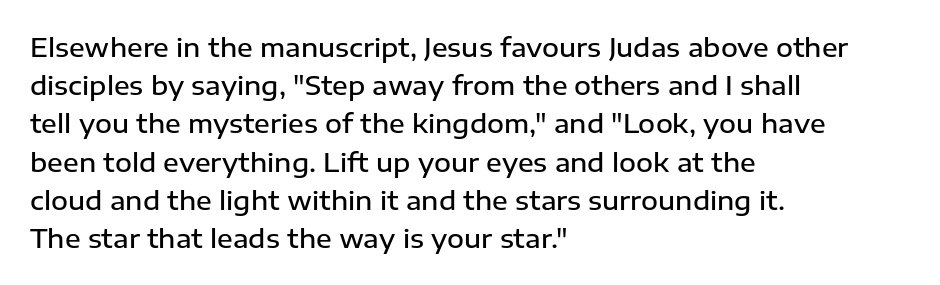
The image shows 26 px text type, upright; set left-aligned, normal line spacing (1.47x), normal letter spacing, not underlined.
